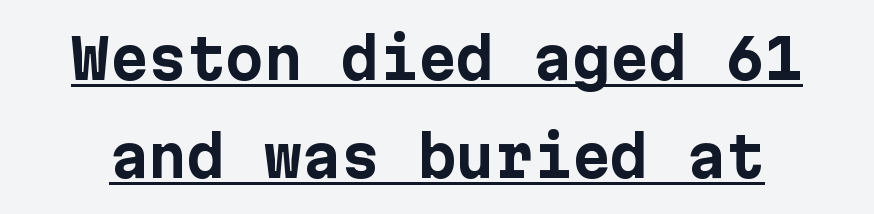
The image shows 55 px bold sans-serif type, upright; set line spacing 1.78x, normal letter spacing, underlined; low stroke contrast and a medium x-height.
